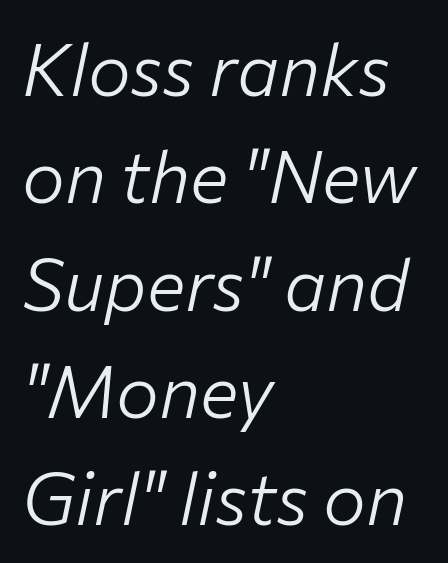
The image shows 72 px light type, italic (leaning right); set left-aligned, normal line spacing (1.49x), normal letter spacing, not underlined; low stroke contrast and a medium x-height.
